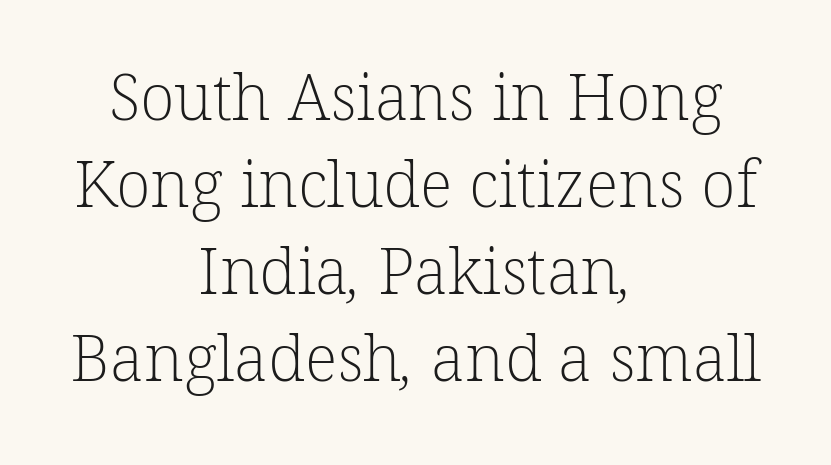
{"serif": "yes", "bold": "no", "weight": "light", "width": "normal", "stroke_contrast": "low", "x_height": "medium", "monospaced": "no", "underline": "no", "align": "center", "line_spacing": "normal", "line_spacing_ratio": 1.36, "letter_spacing": "normal", "letter_spacing_em": 0.0, "glyph_px": 64}
